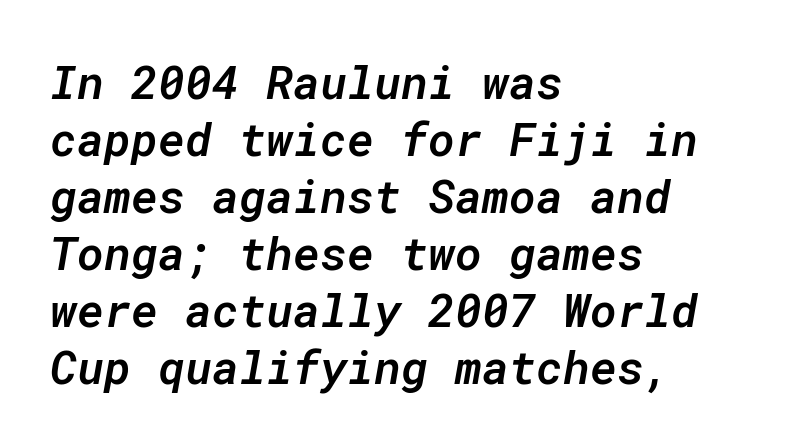
Q: Is the text bold? A: Semi-bold.
Q: Is the text italic (slanted)? A: Yes, it leans right by about 10 degrees.
Q: Is the text underlined? A: No.
Q: How is the paragraph aligned? A: Left-aligned.
Q: Is the spacing between letters normal or unusually wide? A: Normal.
Q: Width (condensed, normal, or wide)? A: Normal.
Q: Stroke contrast? A: Low.
Q: x-height? A: Medium.
Q: Monospaced? A: Yes.
